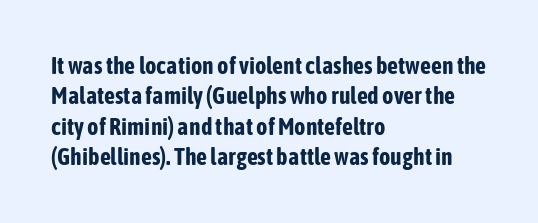
The image shows 24 px bold type, upright; set left-aligned, normal line spacing (1.27x), normal letter spacing, not underlined.
